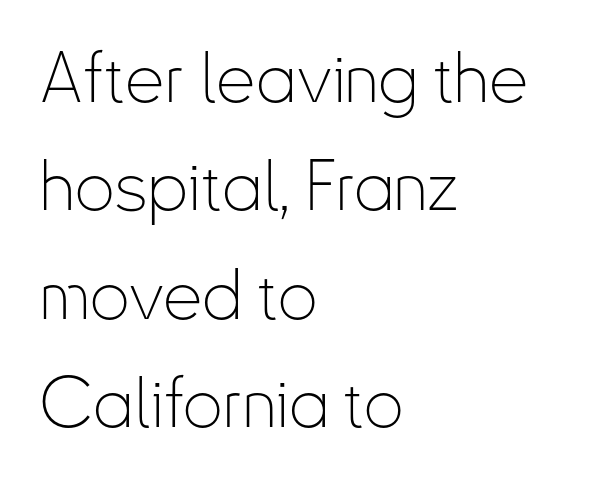
{"serif": "no", "italic": "no", "bold": "no", "weight": "thin", "width": "condensed", "stroke_contrast": "low", "x_height": "small", "monospaced": "no", "underline": "no", "align": "left", "line_spacing": "normal", "line_spacing_ratio": 1.55, "letter_spacing": "normal", "letter_spacing_em": 0.0, "glyph_px": 70}
